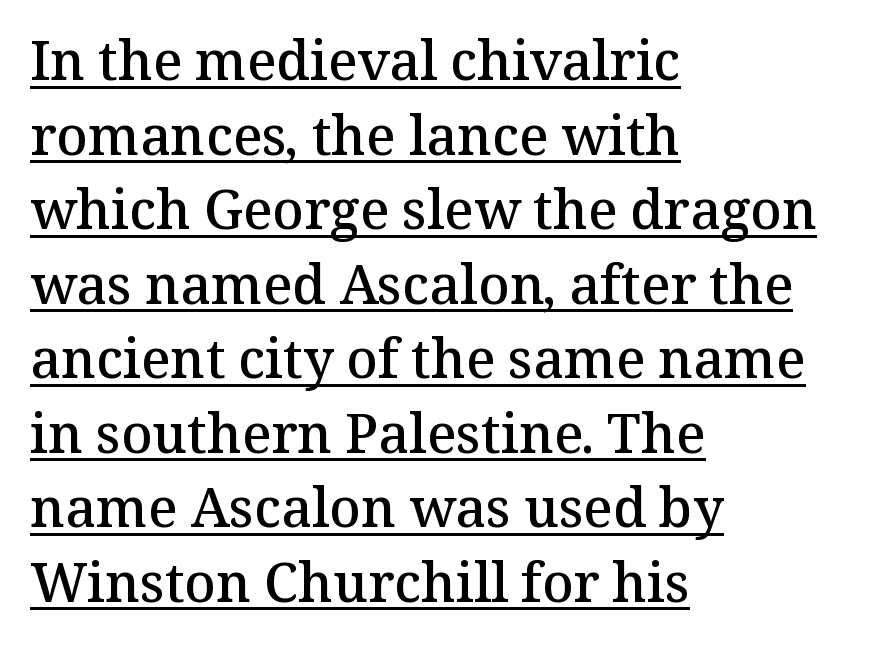
Typographic density is moderately raised because the face is semibold. Summary of vertical rhythm: regular, with standard interline spacing. Horizontal alignment here is leftward, the default for most running prose. Like a heading marked for emphasis, these lines bear an underscore. Type style note: has serifs. In terms of posture, this sample is upright.
